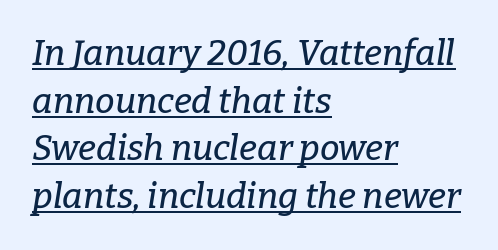
The image shows 35 px serif type, italic (leaning right); set left-aligned, normal line spacing (1.36x), normal letter spacing, underlined; low stroke contrast and a medium x-height.
